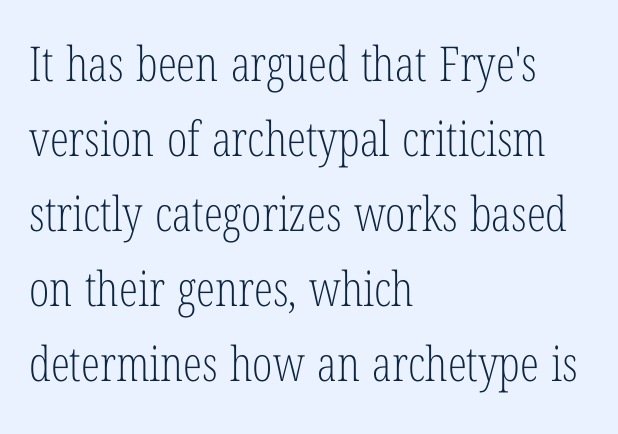
Q: Is the text bold? A: No.
Q: Is the text italic (slanted)? A: No, it is upright.
Q: Is the typeface a serif or a sans-serif typeface? A: Serif.
Q: Is the text underlined? A: No.
Q: How is the paragraph aligned? A: Left-aligned.
Q: Is the spacing between letters normal or unusually wide? A: Normal.
Q: Is the spacing between lines tight, normal or loose? A: Normal.
Q: Width (condensed, normal, or wide)? A: Condensed.
Q: Stroke contrast? A: Low.
Q: x-height? A: Medium.
Q: Monospaced? A: No.
